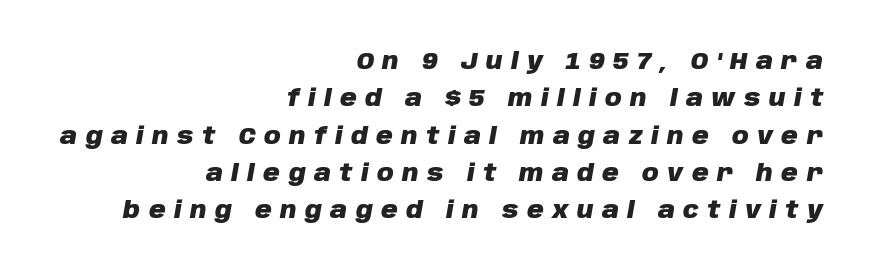
Weight: bold. The space directly below the letters is spotless. Between one letter and the next there's a generous, obvious gap. All the whitespace from short lines collects on the left. One glance says typical: line gaps are just what's usual. In terms of posture, this sample is oblique.
